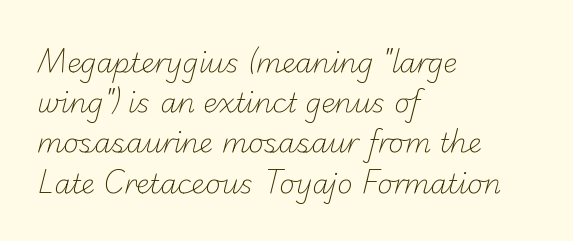
{"bold": "no", "underline": "no", "align": "left", "line_spacing": "normal", "line_spacing_ratio": 1.49, "letter_spacing": "normal", "letter_spacing_em": 0.0, "glyph_px": 27}
